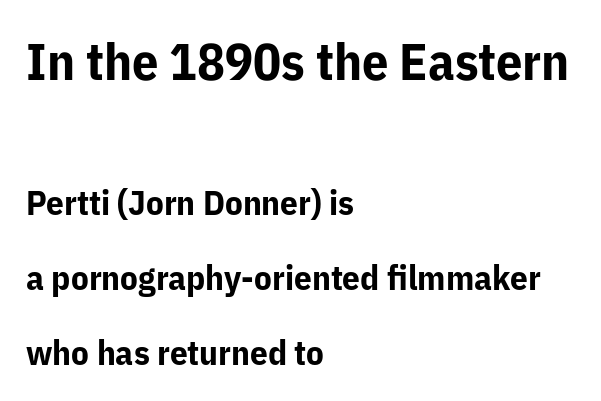
Q: Is the text bold? A: Yes.
Q: Is the text italic (slanted)? A: No, it is upright.
Q: Is the typeface a serif or a sans-serif typeface? A: Sans-serif.
Q: Is the text underlined? A: No.
Q: How is the paragraph aligned? A: Left-aligned.
Q: Is the spacing between letters normal or unusually wide? A: Normal.
Q: Is the spacing between lines tight, normal or loose? A: Loose.
Q: Which block of text is set in a larger size, the first (top) or the second (bottom)? A: The first (top) one.
Q: Width (condensed, normal, or wide)? A: Normal.
Q: Stroke contrast? A: Low.
Q: x-height? A: Medium.
Q: Monospaced? A: No.
